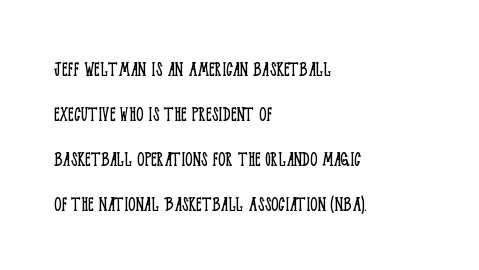
This rendering uses left alignment, leaving the right contour irregular. Tall strokes in this sample are plumb rather than angled. Standard letterfit; no display-style spreading of the glyphs. The leading is generous, giving the passage an open texture. This rendering features lettering with no underline.
